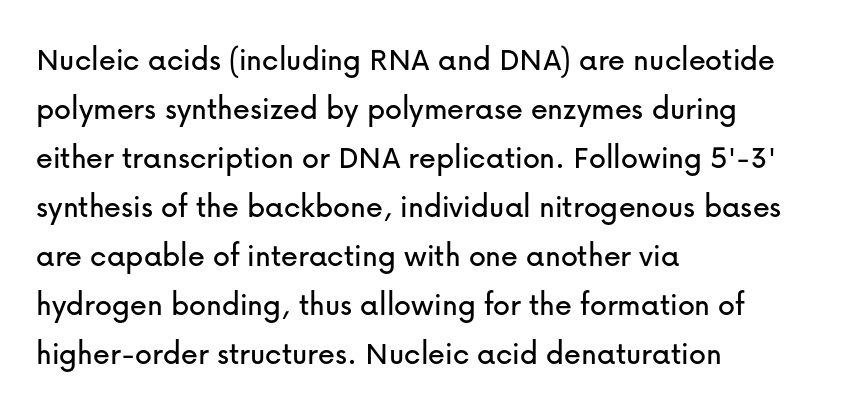
The area under the type is left untouched. Spacing verdict: proportional, widths tailored to each character. These lines are set flush left with a ragged right edge. Grotesque or geometric, the face here clearly has no serifs. Ascenders rise straight up at ninety degrees. Does the leading feel generous? No, just average.
